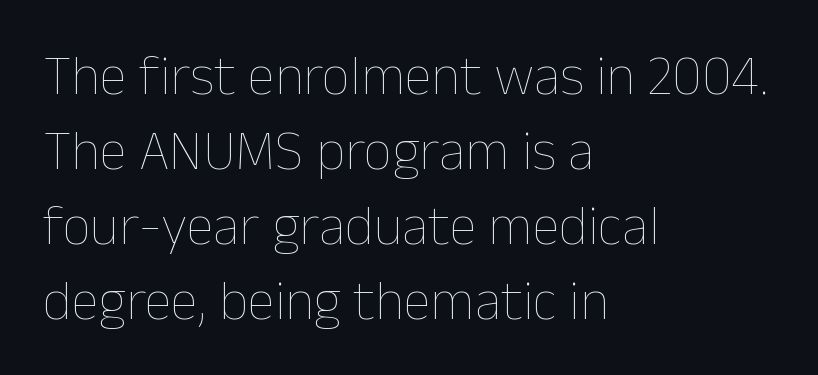
The image shows 56 px thin type, upright; set left-aligned, normal line spacing (1.34x), normal letter spacing, not underlined; low stroke contrast and a medium x-height.
